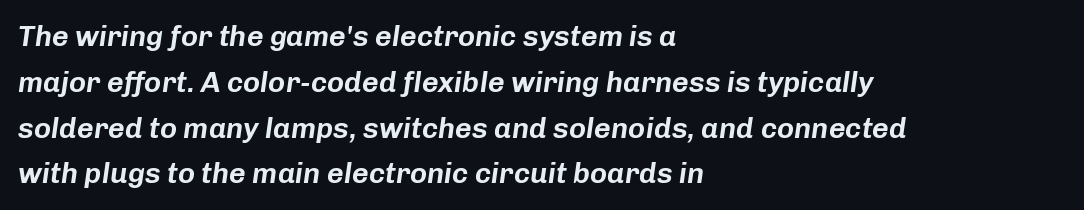
{"italic": "yes", "lean": "right", "slant_degrees": 8, "width": "normal", "stroke_contrast": "low", "x_height": "medium", "monospaced": "no", "underline": "no", "align": "left", "line_spacing": "normal", "line_spacing_ratio": 1.58, "letter_spacing": "normal", "letter_spacing_em": 0.0, "glyph_px": 29}
